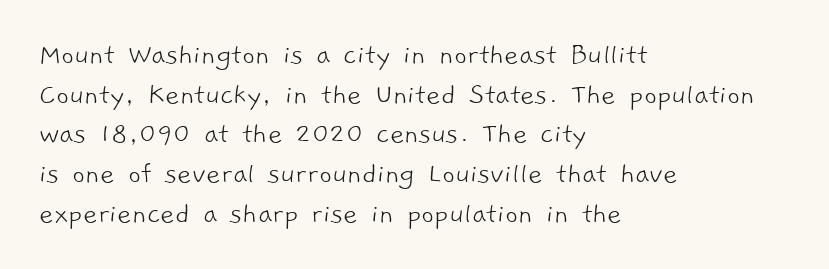
Q: Is the text bold? A: No.
Q: Is the typeface a serif or a sans-serif typeface? A: Sans-serif.
Q: Is the text underlined? A: No.
Q: How is the paragraph aligned? A: Left-aligned.
Q: Is the spacing between letters normal or unusually wide? A: Normal.
Q: Is the spacing between lines tight, normal or loose? A: Normal.
Q: Width (condensed, normal, or wide)? A: Normal.
Q: Stroke contrast? A: Low.
Q: x-height? A: Medium.
Q: Monospaced? A: No.
